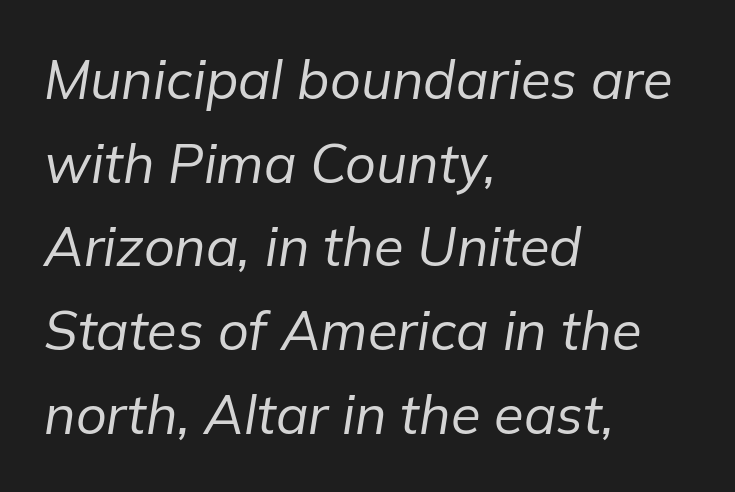
Q: Is the text bold? A: No.
Q: Is the text italic (slanted)? A: Yes, it leans right by about 9 degrees.
Q: Is the text underlined? A: No.
Q: How is the paragraph aligned? A: Left-aligned.
Q: Is the spacing between letters normal or unusually wide? A: Normal.
Q: Is the spacing between lines tight, normal or loose? A: Normal.
Q: Width (condensed, normal, or wide)? A: Normal.
Q: Stroke contrast? A: Low.
Q: x-height? A: Medium.
Q: Monospaced? A: No.
